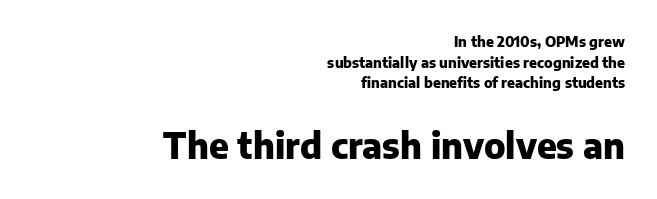
{"serif": "no", "italic": "no", "bold": "yes", "weight": "heavy", "width": "normal", "stroke_contrast": "low", "x_height": "medium", "monospaced": "no", "underline": "no", "align": "right", "line_spacing": "normal", "line_spacing_ratio": 1.47, "letter_spacing": "normal", "letter_spacing_em": 0.0, "larger_block": "second", "size_ratio": 2.5, "glyph_px": 35}
